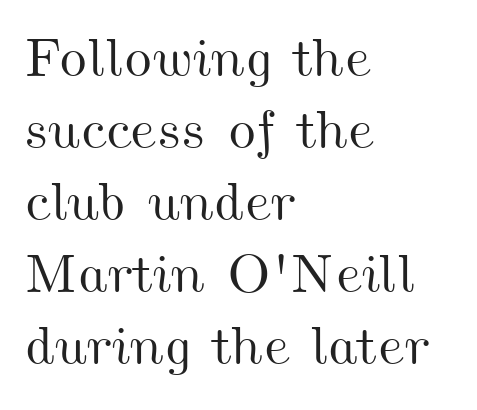
{"width": "wide", "stroke_contrast": "medium", "x_height": "small", "monospaced": "no", "underline": "no", "align": "left", "line_spacing": "normal", "line_spacing_ratio": 1.31, "letter_spacing": "normal", "letter_spacing_em": 0.0, "glyph_px": 55}
